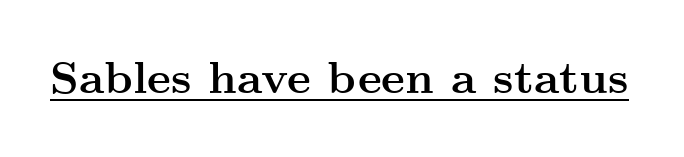
{"serif": "yes", "italic": "no", "bold": "yes", "weight": "semibold", "width": "wide", "stroke_contrast": "medium", "x_height": "small", "monospaced": "no", "underline": "yes", "letter_spacing": "normal", "letter_spacing_em": 0.0, "glyph_px": 45}
